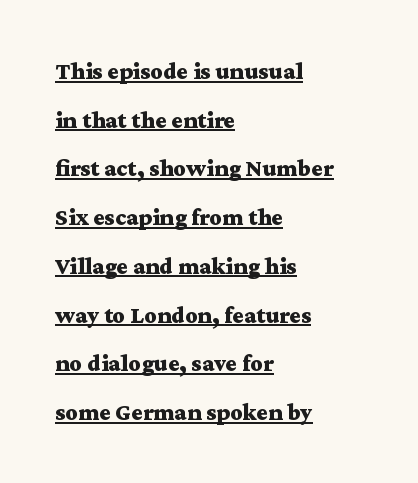
Q: Is the text bold? A: Yes.
Q: Is the text italic (slanted)? A: No, it is upright.
Q: Is the text underlined? A: Yes.
Q: How is the paragraph aligned? A: Left-aligned.
Q: Is the spacing between letters normal or unusually wide? A: Normal.
Q: Is the spacing between lines tight, normal or loose? A: Loose.
